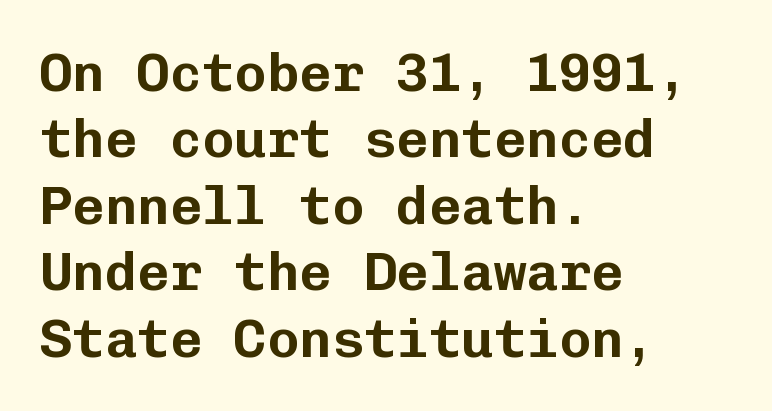
No word sits above an underline. The letters march in equal steps, a hallmark of fixed-pitch type. Horizontal alignment here is leftward, the default for most running prose. Notice how the stems are strictly vertical — no italics here. Spacing between characters is what you'd get straight out of the box.
